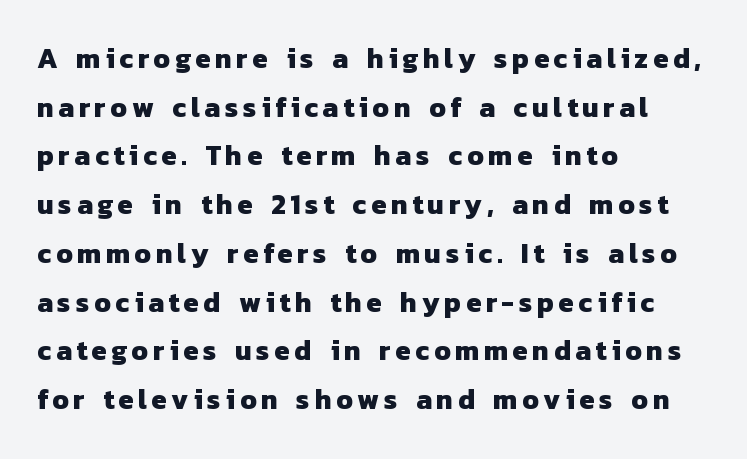
{"serif": "no", "bold": "yes", "weight": "heavy", "width": "normal", "stroke_contrast": "low", "x_height": "medium", "monospaced": "no", "underline": "no", "align": "left", "line_spacing_ratio": 1.74, "glyph_px": 28}
